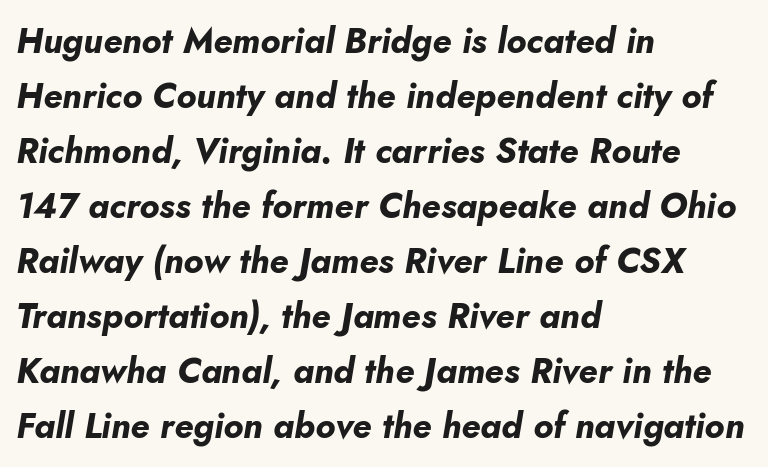
The image shows 35 px bold type, italic (leaning right); set left-aligned, normal line spacing (1.57x), normal letter spacing, not underlined; low stroke contrast and a small x-height.
